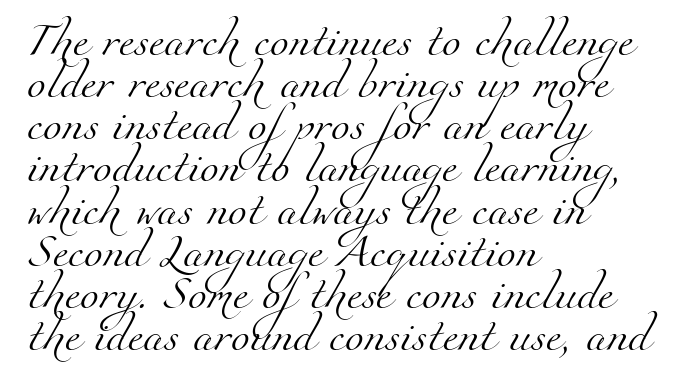
{"serif": "yes", "bold": "no", "weight": "light", "width": "normal", "stroke_contrast": "medium", "x_height": "small", "monospaced": "no", "underline": "no", "align": "left", "line_spacing_ratio": 1.24, "letter_spacing": "normal", "letter_spacing_em": 0.0, "glyph_px": 34}
